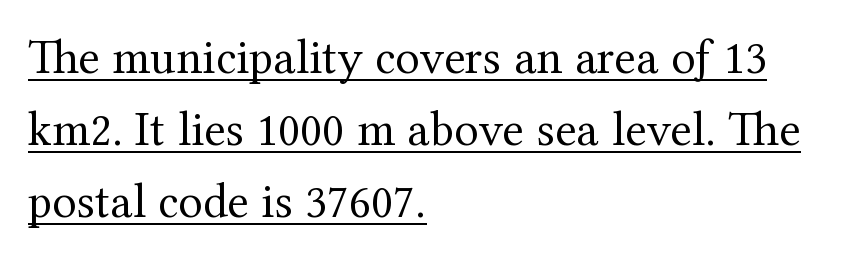
What's the leading like? Ordinary, nothing unusual. Each stroke keeps to a modest, everyday thickness or less. Looks like regular typesetting: each glyph gets only the width it needs. Regarding serifs, this sample has them. Honestly, the letter spacing is just normal — you wouldn't notice it. Line starts are locked; line ends wander.
